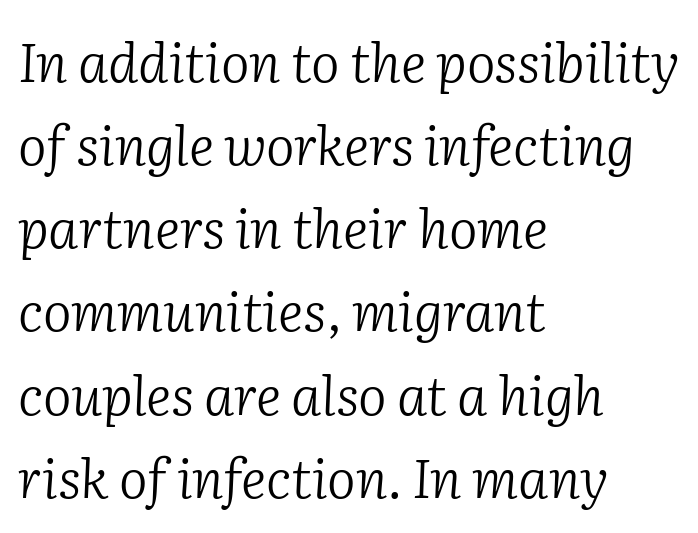
The image shows 54 px light serif type, italic (leaning right); set left-aligned, normal line spacing (1.54x), normal letter spacing, not underlined; low stroke contrast and a medium x-height.
